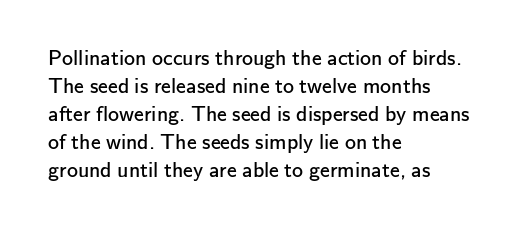
The image shows 22 px text type, upright; set left-aligned, normal line spacing (1.27x), normal letter spacing, not underlined.
